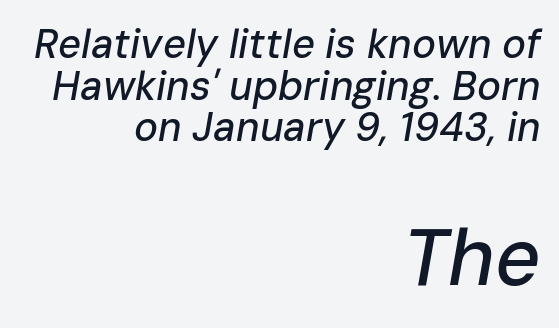
Q: Is the text italic (slanted)? A: Yes, it leans right by about 10 degrees.
Q: Is the text underlined? A: No.
Q: How is the paragraph aligned? A: Right-aligned.
Q: Is the spacing between letters normal or unusually wide? A: Normal.
Q: Is the spacing between lines tight, normal or loose? A: Tight.
Q: Which block of text is set in a larger size, the first (top) or the second (bottom)? A: The second (bottom) one.
Q: Width (condensed, normal, or wide)? A: Normal.
Q: Stroke contrast? A: Low.
Q: x-height? A: Medium.
Q: Monospaced? A: No.
